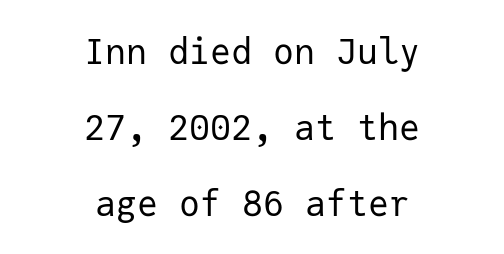
Q: Is the text bold? A: No.
Q: Is the text italic (slanted)? A: No, it is upright.
Q: Is the typeface a serif or a sans-serif typeface? A: Sans-serif.
Q: Is the text underlined? A: No.
Q: How is the paragraph aligned? A: Centered.
Q: Is the spacing between letters normal or unusually wide? A: Normal.
Q: Is the spacing between lines tight, normal or loose? A: Loose.
Q: Width (condensed, normal, or wide)? A: Normal.
Q: Stroke contrast? A: Low.
Q: x-height? A: Medium.
Q: Monospaced? A: Yes.
